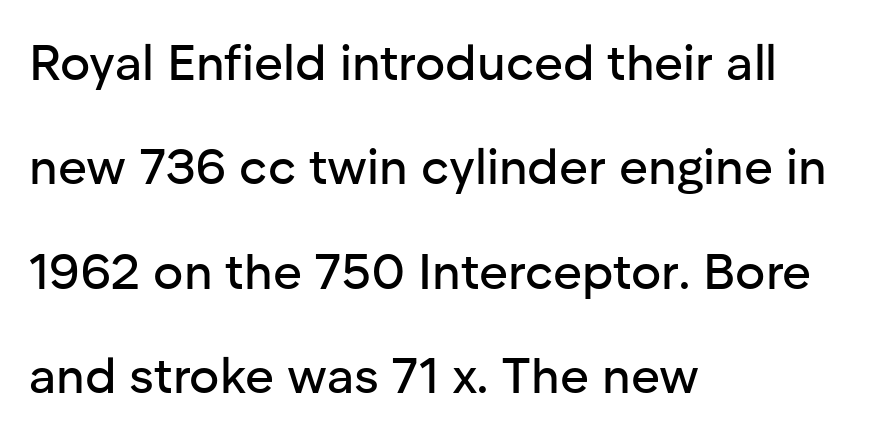
Q: Is the text italic (slanted)? A: No, it is upright.
Q: Is the typeface a serif or a sans-serif typeface? A: Sans-serif.
Q: Is the text underlined? A: No.
Q: How is the paragraph aligned? A: Left-aligned.
Q: Is the spacing between letters normal or unusually wide? A: Normal.
Q: Is the spacing between lines tight, normal or loose? A: Loose.
Q: Width (condensed, normal, or wide)? A: Normal.
Q: Stroke contrast? A: Low.
Q: x-height? A: Medium.
Q: Monospaced? A: No.
